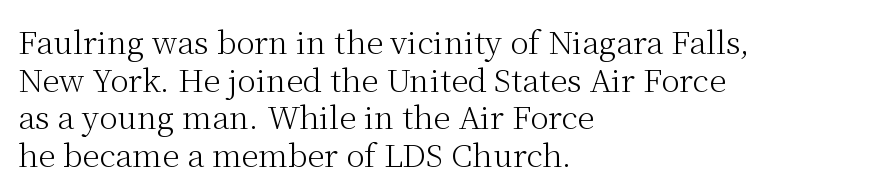
{"serif": "yes", "italic": "no", "bold": "no", "weight": "light", "width": "normal", "stroke_contrast": "medium", "x_height": "medium", "monospaced": "no", "underline": "no", "align": "left", "line_spacing_ratio": 1.21, "letter_spacing": "normal", "letter_spacing_em": 0.0, "glyph_px": 31}
